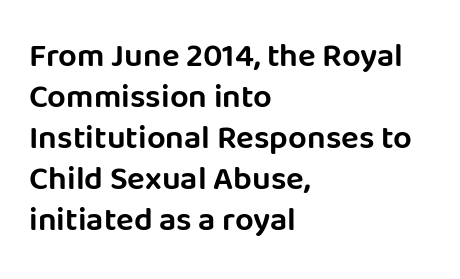
{"serif": "no", "italic": "no", "width": "normal", "stroke_contrast": "low", "x_height": "large", "monospaced": "no", "underline": "no", "align": "left", "line_spacing_ratio": 1.24, "letter_spacing": "normal", "letter_spacing_em": 0.0, "glyph_px": 33}
